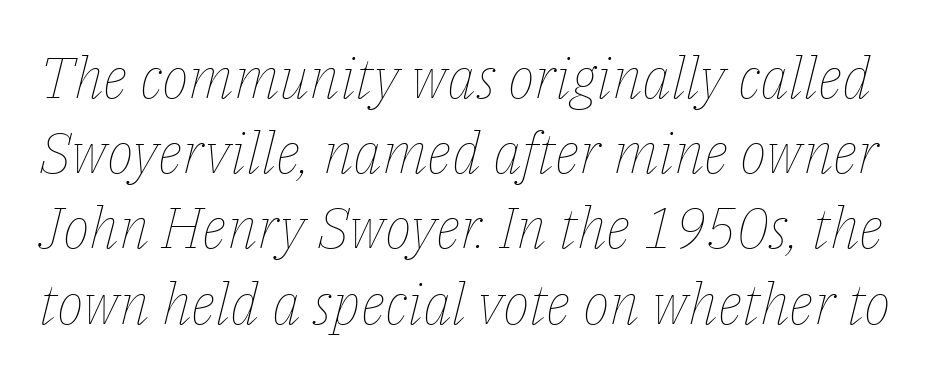
The image shows 57 px thin type, italic (leaning right); set normal line spacing (1.32x), normal letter spacing, not underlined; low stroke contrast and a medium x-height.
